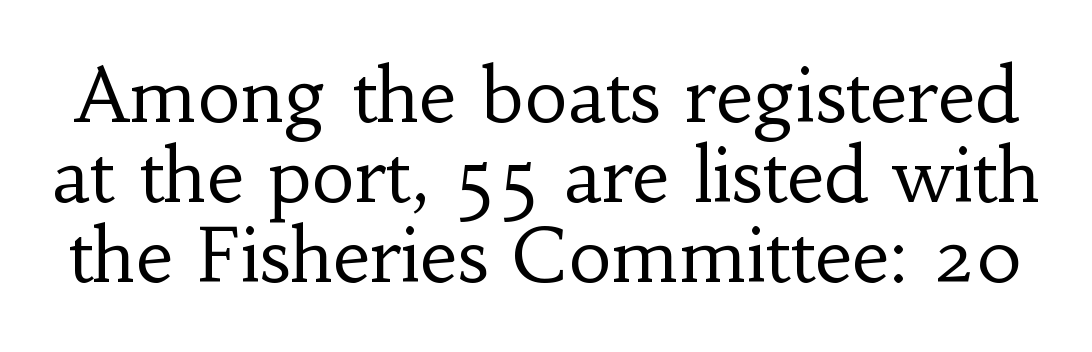
Q: Is the text bold? A: No.
Q: Is the text italic (slanted)? A: No, it is upright.
Q: Is the typeface a serif or a sans-serif typeface? A: Serif.
Q: Is the text underlined? A: No.
Q: Is the spacing between letters normal or unusually wide? A: Normal.
Q: Is the spacing between lines tight, normal or loose? A: Tight.
Q: Width (condensed, normal, or wide)? A: Normal.
Q: Stroke contrast? A: Low.
Q: x-height? A: Small.
Q: Monospaced? A: No.
